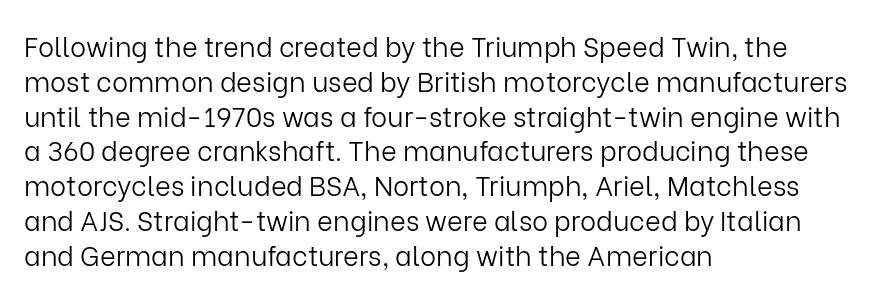
The image shows 27 px text type, upright; set left-aligned, normal line spacing (1.29x), normal letter spacing, not underlined.
